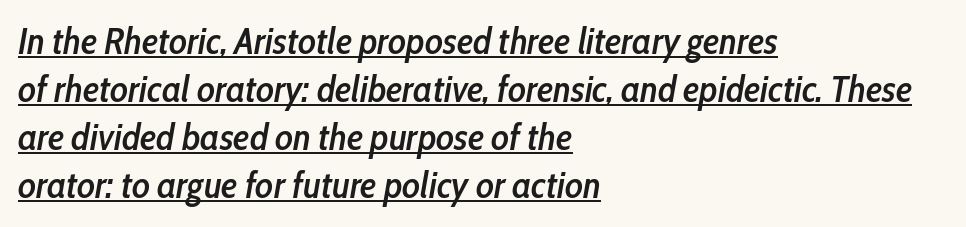
What decoration does the sample have? An underline. You can tell it's italic because the verticals aren't actually vertical. The passage shown is semibold, sitting just below true bold. Short and long lines alike share a common starting point at left.
